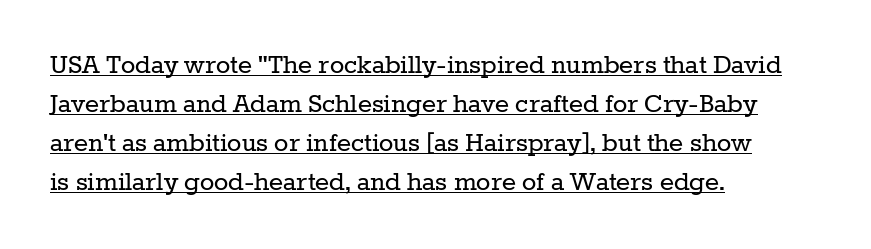
Q: Is the text bold? A: No.
Q: Is the text italic (slanted)? A: No, it is upright.
Q: Is the typeface a serif or a sans-serif typeface? A: Serif.
Q: Is the text underlined? A: Yes.
Q: How is the paragraph aligned? A: Left-aligned.
Q: Is the spacing between letters normal or unusually wide? A: Normal.
Q: Is the spacing between lines tight, normal or loose? A: Normal.
Q: Width (condensed, normal, or wide)? A: Normal.
Q: Stroke contrast? A: Low.
Q: x-height? A: Medium.
Q: Monospaced? A: No.
